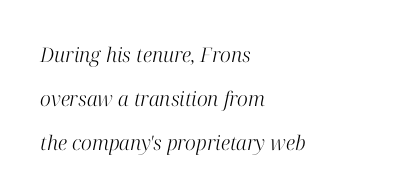
The space between consecutive lines is lavish. Each line starts at the same left margin while the right side varies. The font sits on the lighter half of the weight spectrum, regular included. Italic: yes, the glyphs are oblique.
